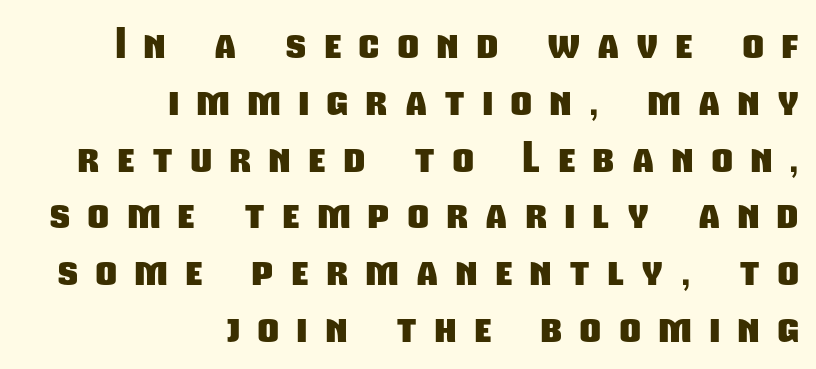
In terms of leading, this rendering sits right in the middle. Character widths vary here, with narrow letters taking less room than wide ones. Horizontally, the lines are justified to the trailing edge only. Descenders hang freely into open space.
